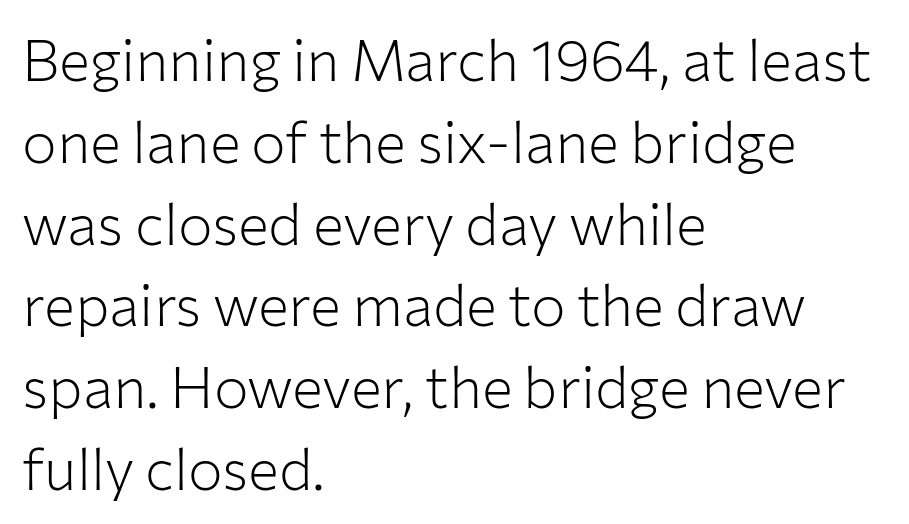
Q: Is the text bold? A: No.
Q: Is the text italic (slanted)? A: No, it is upright.
Q: Is the typeface a serif or a sans-serif typeface? A: Sans-serif.
Q: Is the text underlined? A: No.
Q: How is the paragraph aligned? A: Left-aligned.
Q: Is the spacing between letters normal or unusually wide? A: Normal.
Q: Is the spacing between lines tight, normal or loose? A: Normal.
Q: Width (condensed, normal, or wide)? A: Normal.
Q: Stroke contrast? A: Low.
Q: x-height? A: Medium.
Q: Monospaced? A: No.
